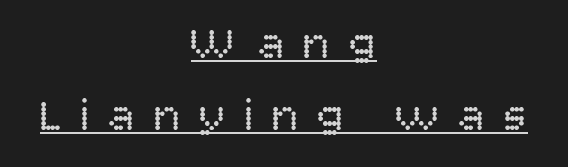
Q: Is the text bold? A: No.
Q: Is the text italic (slanted)? A: No, it is upright.
Q: Is the typeface a serif or a sans-serif typeface? A: Sans-serif.
Q: Is the text underlined? A: Yes.
Q: How is the paragraph aligned? A: Centered.
Q: Is the spacing between letters normal or unusually wide? A: Unusually wide.
Q: Is the spacing between lines tight, normal or loose? A: Normal.
Q: Width (condensed, normal, or wide)? A: Normal.
Q: Stroke contrast? A: Low.
Q: x-height? A: Large.
Q: Monospaced? A: No.
